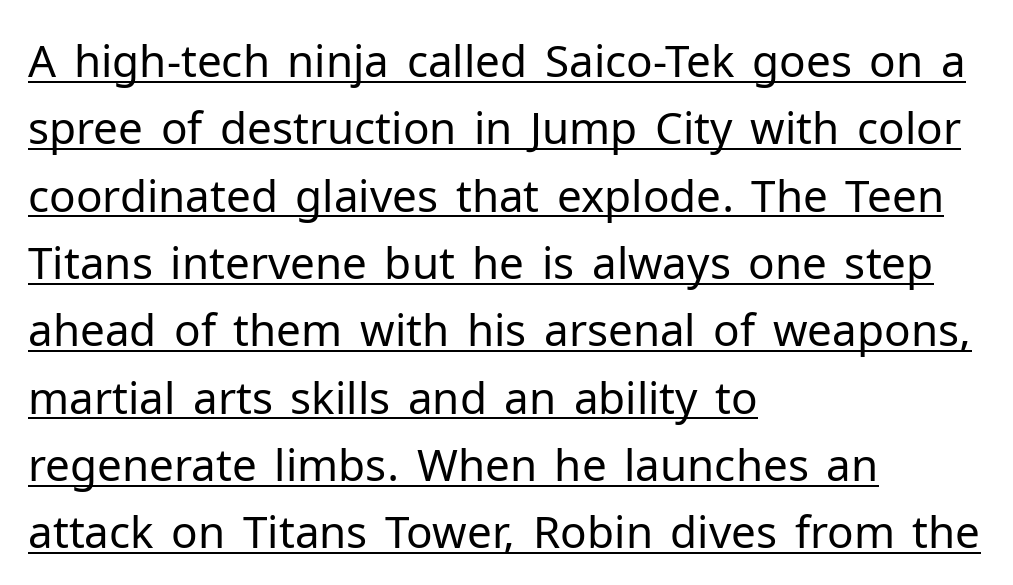
{"serif": "no", "italic": "no", "bold": "no", "weight": "regular", "width": "normal", "stroke_contrast": "low", "x_height": "medium", "monospaced": "no", "underline": "yes", "align": "left", "line_spacing": "normal", "line_spacing_ratio": 1.53, "letter_spacing": "normal", "letter_spacing_em": 0.0, "glyph_px": 44}
